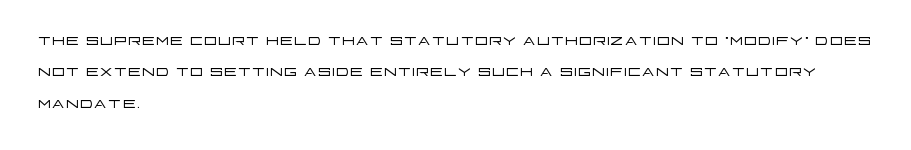
Ordinary non-slanted type is in use. Honestly, the row spacing looks completely unremarkable. These lines keep a tight, regular rhythm from letter to letter. These lines stack with their left ends in a neat column.
